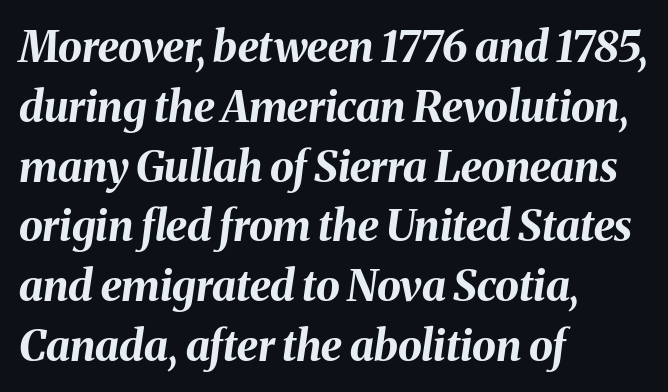
Q: Is the text bold? A: Yes.
Q: Is the text italic (slanted)? A: Yes, it leans right by about 8 degrees.
Q: Is the text underlined? A: No.
Q: How is the paragraph aligned? A: Left-aligned.
Q: Is the spacing between letters normal or unusually wide? A: Normal.
Q: Is the spacing between lines tight, normal or loose? A: Normal.
Q: Width (condensed, normal, or wide)? A: Normal.
Q: Stroke contrast? A: Medium.
Q: x-height? A: Medium.
Q: Monospaced? A: No.
